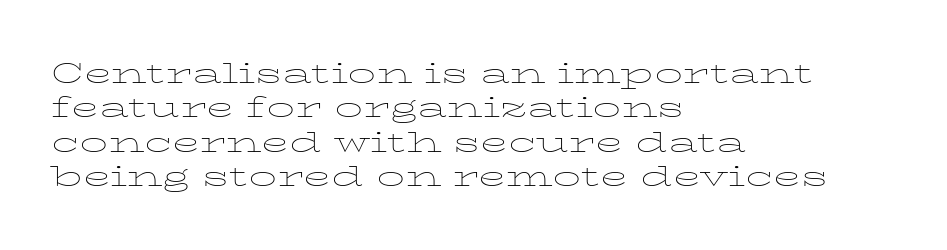
The image shows 28 px thin, wide serif type, upright; set left-aligned, line spacing 1.23x, normal letter spacing, not underlined; low stroke contrast and a medium x-height.
